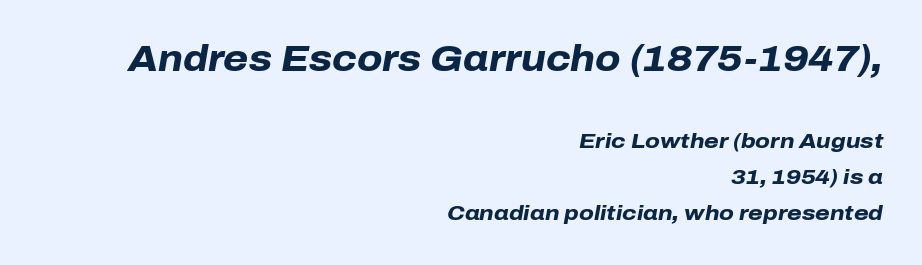
You could not count columns in this text — the font is proportionally spaced. The compositor pushed each line to the right boundary. An italicized treatment has been applied to the whole sample. The passage shown is not underscored anywhere. Is the lower block the larger one? No — the upper block carries the bigger type.
